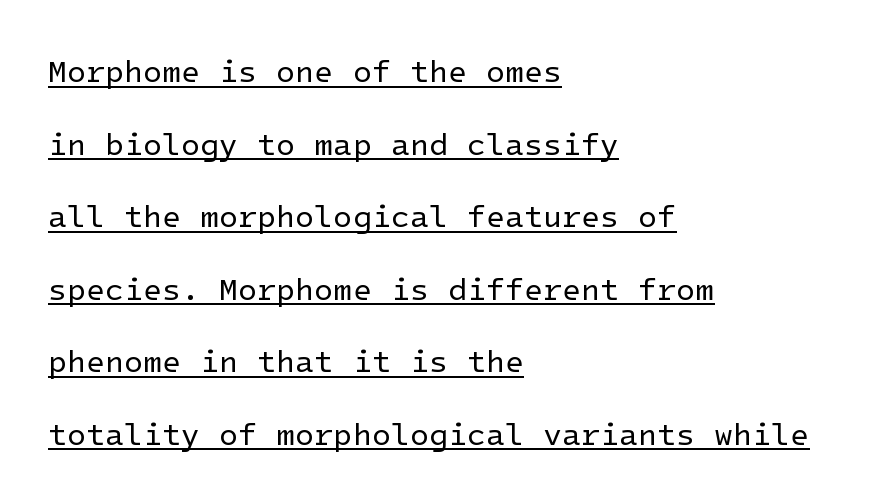
{"serif": "no", "italic": "no", "bold": "no", "weight": "regular", "width": "normal", "stroke_contrast": "low", "x_height": "medium", "underline": "yes", "align": "left", "line_spacing": "loose", "line_spacing_ratio": 2.34, "letter_spacing": "normal", "letter_spacing_em": 0.0, "glyph_px": 31}
